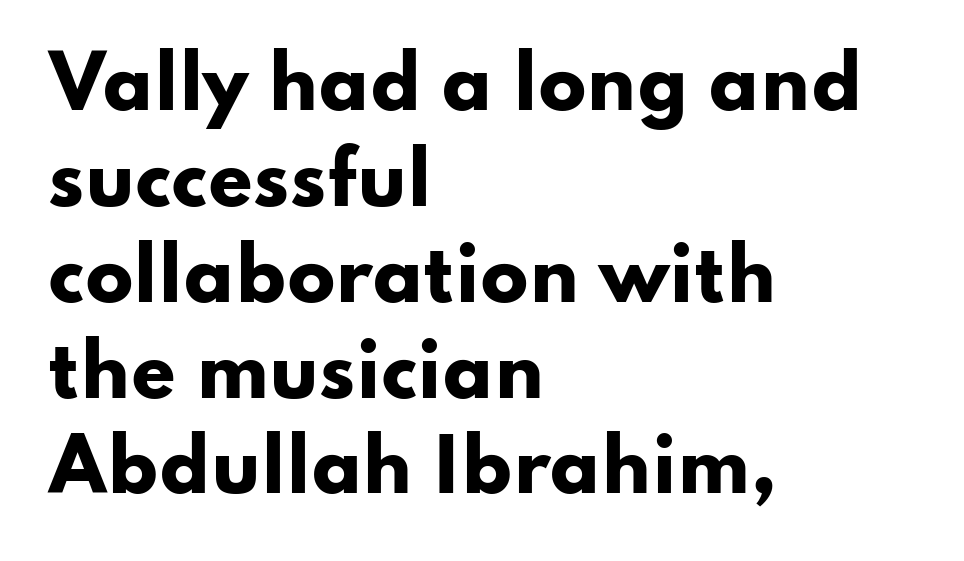
The passage shown has conventional tracking throughout. The line-height multiplier appears to be the usual default. No word sits above an underline. Do the letters lean? They stand straight. Looks like regular typesetting: each glyph gets only the width it needs. The characters display no serif detailing; their extremities are plain.
